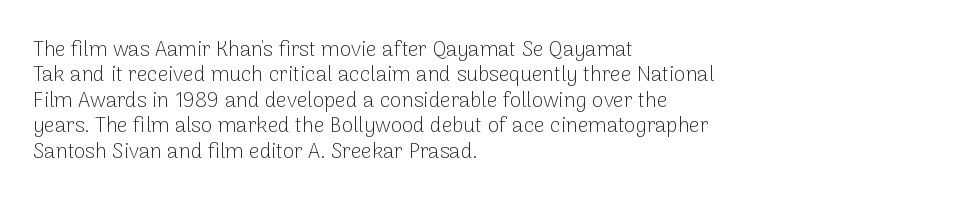
The image shows 21 px text type, upright; set left-aligned, line spacing 1.21x, normal letter spacing, not underlined.
